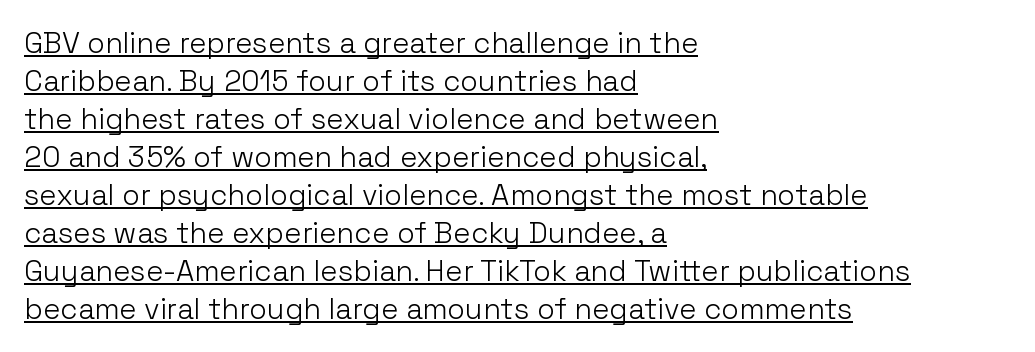
Q: Is the text bold? A: No.
Q: Is the text italic (slanted)? A: No, it is upright.
Q: Is the typeface a serif or a sans-serif typeface? A: Sans-serif.
Q: Is the text underlined? A: Yes.
Q: How is the paragraph aligned? A: Left-aligned.
Q: Is the spacing between letters normal or unusually wide? A: Normal.
Q: Is the spacing between lines tight, normal or loose? A: Normal.
Q: Width (condensed, normal, or wide)? A: Normal.
Q: Stroke contrast? A: Low.
Q: x-height? A: Medium.
Q: Monospaced? A: No.
